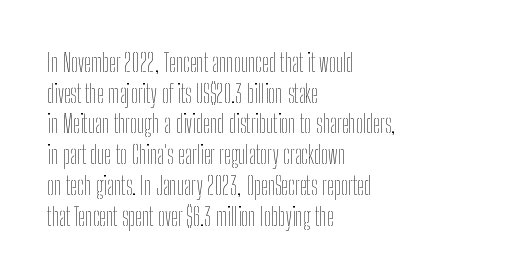
The letters look calm and open, with moderate or lighter stems. Descenders are the only things crossing below the line. Left-aligned paragraph, ragged on the right. Short note: letters normally spaced.
